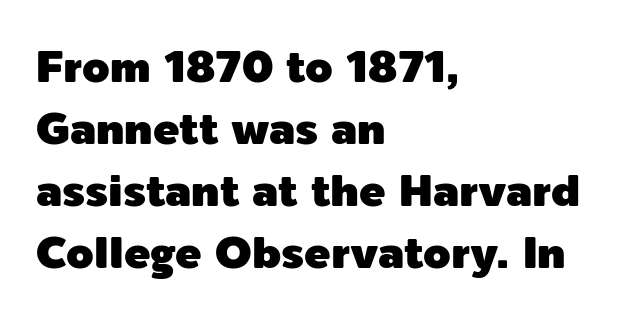
{"serif": "no", "italic": "no", "width": "normal", "x_height": "medium", "monospaced": "no", "underline": "no", "align": "left", "line_spacing": "normal", "line_spacing_ratio": 1.41, "letter_spacing": "normal", "letter_spacing_em": 0.0, "glyph_px": 44}
